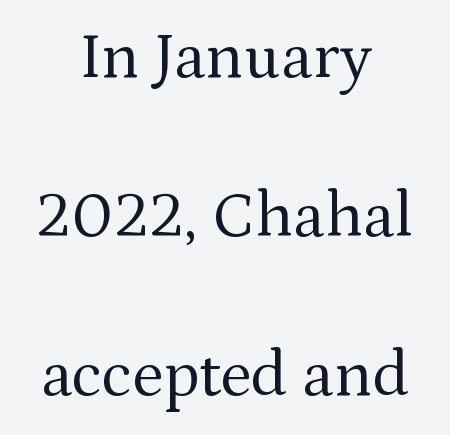
The characters are drawn with everyday or finer stroke widths. Stroke terminals: seriffed. This sample has the flowing, uneven cadence of proportional lettering. Notice the wide empty band between every row — that's loose leading. The tracking reads as untouched default to a designer's eye.
